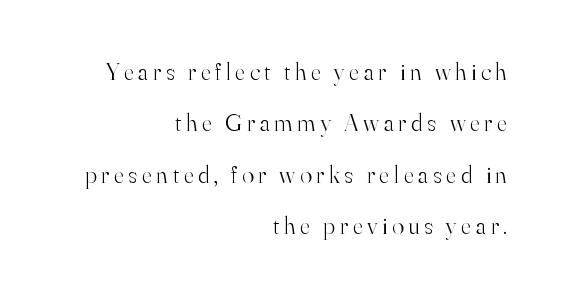
If you measured baseline to baseline, you'd find a long distance. Caption: multi-line text, flush right, ragged left. The area under the type is left untouched. When letters stand straight like this, we call the style roman or upright. No extra ink here — the face is not bold.
